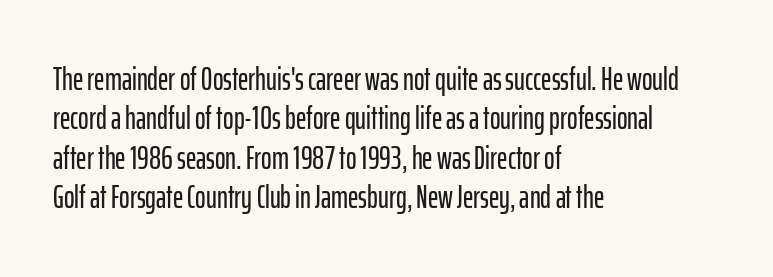
Q: Is the text italic (slanted)? A: No, it is upright.
Q: Is the typeface a serif or a sans-serif typeface? A: Sans-serif.
Q: Is the text underlined? A: No.
Q: How is the paragraph aligned? A: Left-aligned.
Q: Is the spacing between letters normal or unusually wide? A: Normal.
Q: Width (condensed, normal, or wide)? A: Condensed.
Q: Stroke contrast? A: Low.
Q: x-height? A: Medium.
Q: Monospaced? A: No.
